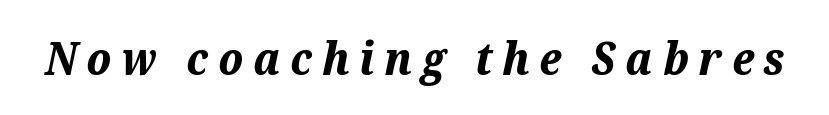
{"italic": "yes", "lean": "right", "slant_degrees": 12, "bold": "yes", "weight": "bold", "width": "normal", "stroke_contrast": "medium", "x_height": "medium", "monospaced": "no", "underline": "no", "letter_spacing": "wide", "letter_spacing_em": 0.22, "glyph_px": 45}
